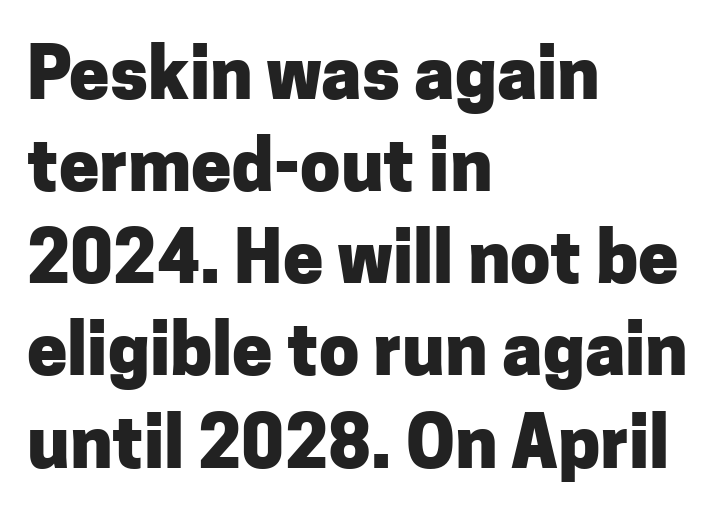
Q: Is the text bold? A: Yes.
Q: Is the text italic (slanted)? A: No, it is upright.
Q: Is the typeface a serif or a sans-serif typeface? A: Sans-serif.
Q: Is the text underlined? A: No.
Q: How is the paragraph aligned? A: Left-aligned.
Q: Is the spacing between letters normal or unusually wide? A: Normal.
Q: Is the spacing between lines tight, normal or loose? A: Normal.
Q: Width (condensed, normal, or wide)? A: Normal.
Q: Stroke contrast? A: Low.
Q: x-height? A: Medium.
Q: Monospaced? A: No.
